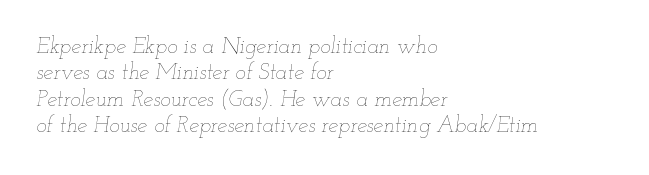
The image shows 22 px text type, italic (leaning right); set left-aligned, line spacing 1.2x, normal letter spacing, not underlined.
